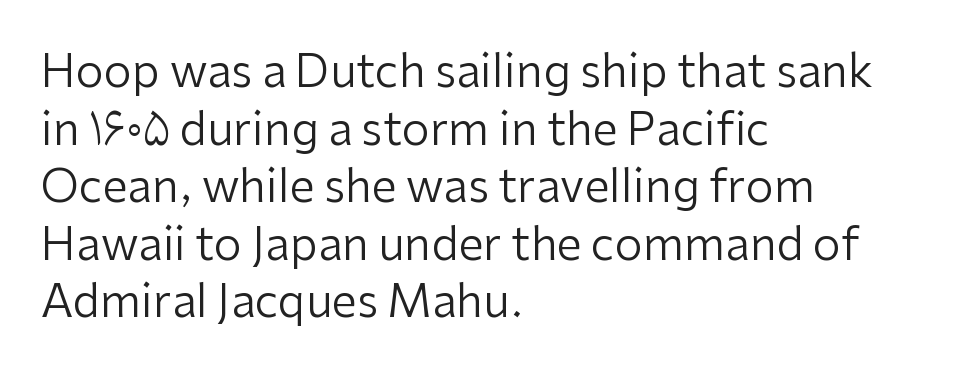
Tall strokes in this sample are plumb rather than angled. The letterforms sit shoulder to shoulder at normal distance. The passage shown is not bold in any degree. This sample has the flowing, uneven cadence of proportional lettering.
